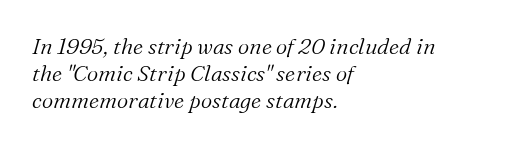
{"italic": "yes", "lean": "right", "slant_degrees": 16, "bold": "no", "underline": "no", "align": "left", "line_spacing_ratio": 1.23, "letter_spacing": "normal", "letter_spacing_em": 0.0, "glyph_px": 22}
